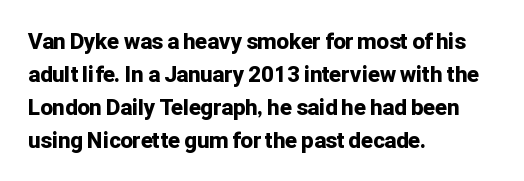
The image shows 22 px bold type, upright; set left-aligned, normal line spacing (1.5x), normal letter spacing, not underlined.
